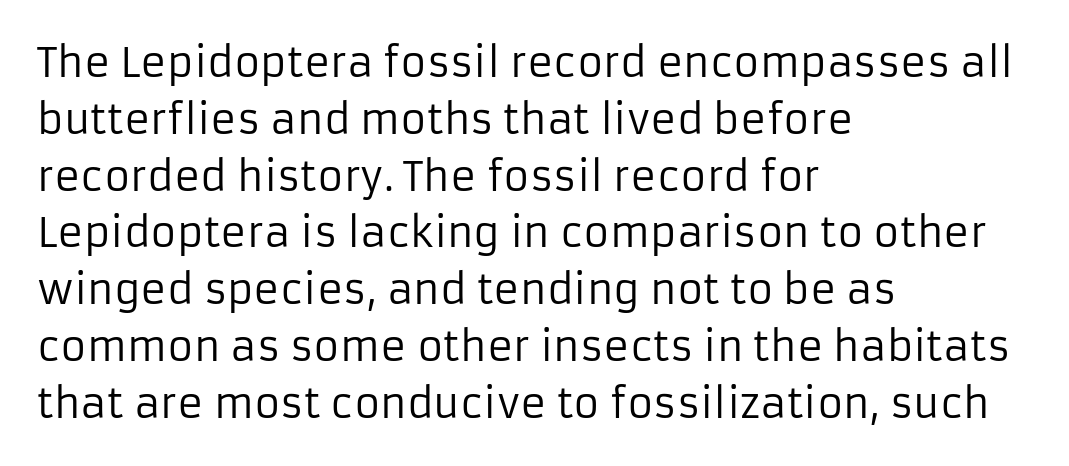
Is the type heavy? It reads as light-to-regular instead. Think of a printed novel: that variable character pitch is what you see here. This rendering employs a face without finishing strokes, i.e., a sans-serif. A roman cut, with each character standing at attention.
